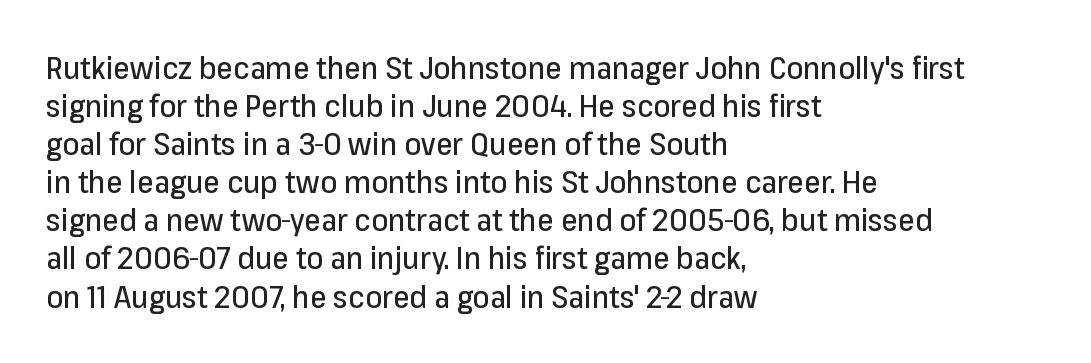
{"serif": "no", "italic": "no", "width": "normal", "stroke_contrast": "low", "x_height": "medium", "monospaced": "no", "underline": "no", "align": "left", "line_spacing": "normal", "line_spacing_ratio": 1.27, "letter_spacing": "normal", "letter_spacing_em": 0.0, "glyph_px": 30}
